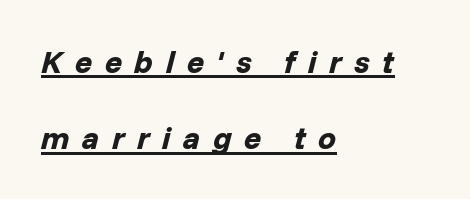
Character widths vary here, with narrow letters taking less room than wide ones. There's an unmistakable incline to the writing here. Words appear elongated and porous because spacing is wide. You can see a thin bar hugging the bottom of the glyphs. The leading is generous, giving the passage an open texture. The passage shown is emphatically bold.
